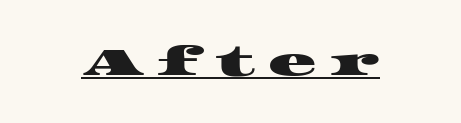
Q: Is the typeface a serif or a sans-serif typeface? A: Serif.
Q: Is the text underlined? A: Yes.
Q: Is the spacing between letters normal or unusually wide? A: Unusually wide.
Q: Width (condensed, normal, or wide)? A: Wide.
Q: Stroke contrast? A: High.
Q: x-height? A: Large.
Q: Monospaced? A: No.
